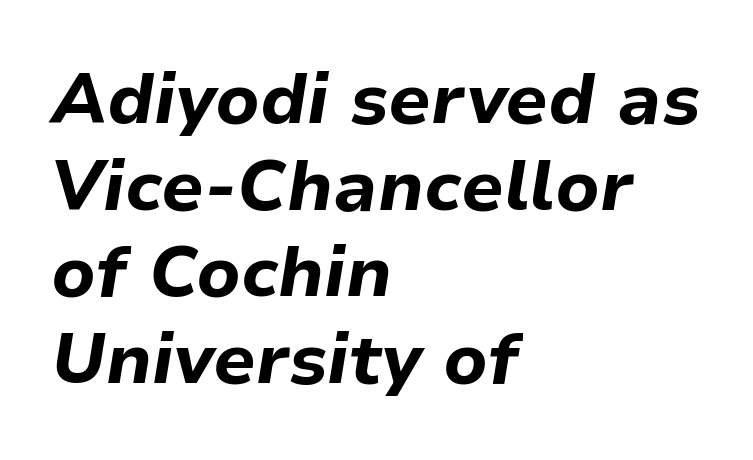
Q: Is the text bold? A: Yes.
Q: Is the text italic (slanted)? A: Yes, it leans right by about 9 degrees.
Q: Is the text underlined? A: No.
Q: How is the paragraph aligned? A: Left-aligned.
Q: Is the spacing between letters normal or unusually wide? A: Normal.
Q: Width (condensed, normal, or wide)? A: Normal.
Q: Stroke contrast? A: Low.
Q: x-height? A: Medium.
Q: Monospaced? A: No.
